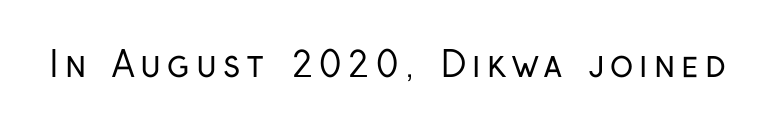
{"serif": "no", "italic": "no", "bold": "no", "weight": "regular", "width": "condensed", "stroke_contrast": "low", "x_height": "medium", "monospaced": "no", "underline": "no", "glyph_px": 35}
